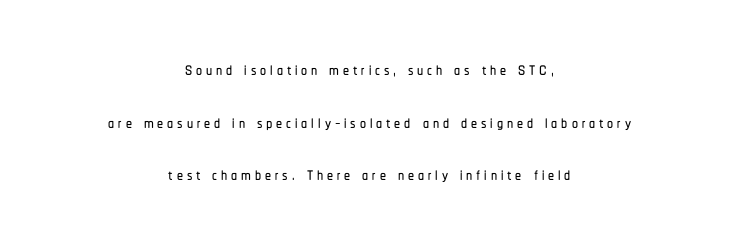
If you measured baseline to baseline, you'd find a long distance. Notice how the passage keeps no hard edge, just a central spine. A clean baseline with only descenders dipping below it. This is the regular roman posture of the typeface.
